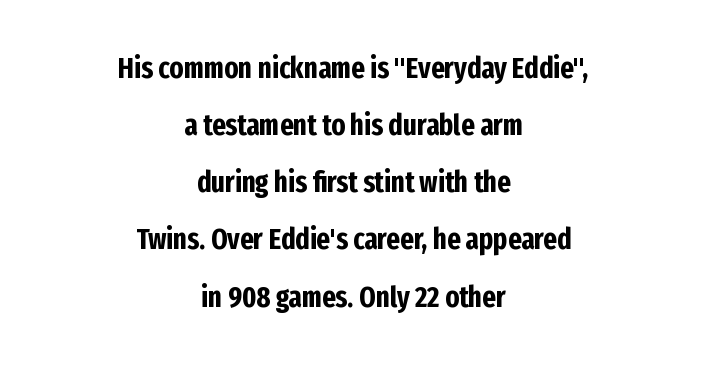
The image shows 29 px bold, condensed sans-serif type, upright; set centered, loose line spacing (1.97x), normal letter spacing, not underlined; low stroke contrast and a medium x-height.
